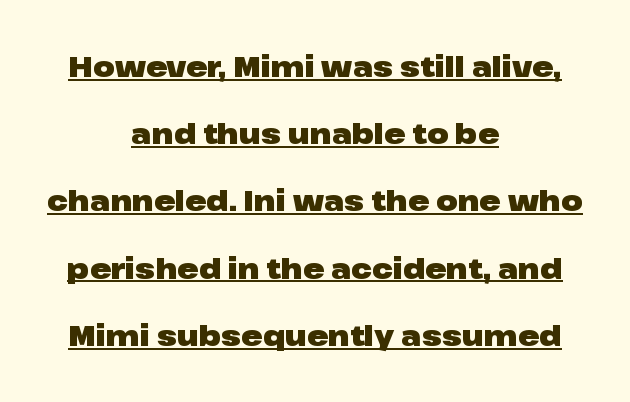
{"serif": "no", "italic": "no", "bold": "yes", "weight": "heavy", "width": "wide", "stroke_contrast": "low", "x_height": "medium", "monospaced": "no", "underline": "yes", "align": "center", "line_spacing": "loose", "line_spacing_ratio": 2.4, "letter_spacing": "normal", "letter_spacing_em": 0.0, "glyph_px": 28}
